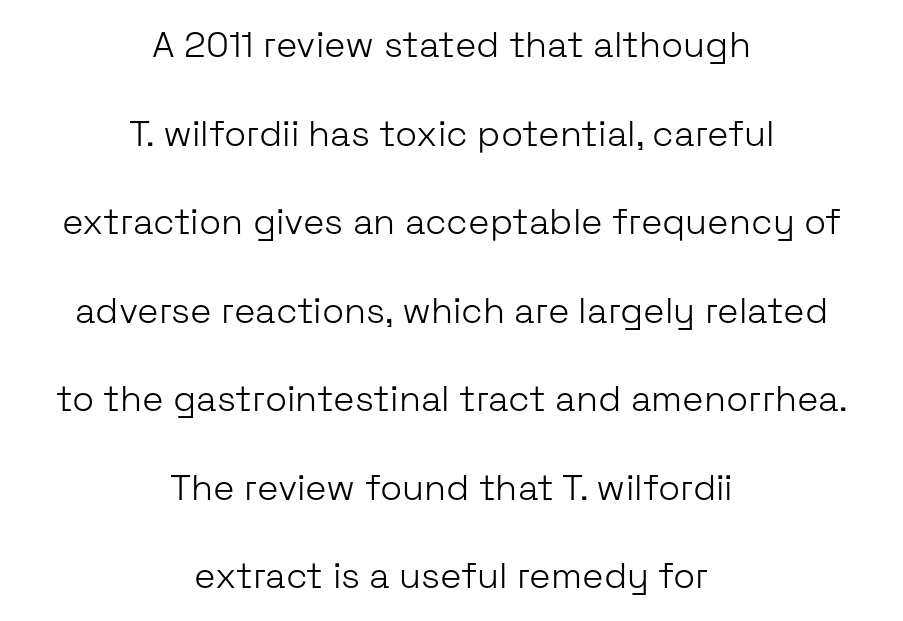
The face used here is proportionally spaced, like ordinary book or web type. Airy leading. Has an underline been added? It has not. The face used here is a sans, in the tradition of grotesques and geometrics.
